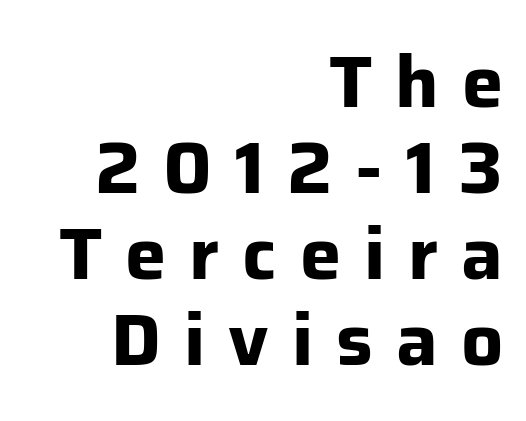
Q: Is the text bold? A: Yes.
Q: Is the text italic (slanted)? A: No, it is upright.
Q: Is the typeface a serif or a sans-serif typeface? A: Sans-serif.
Q: Is the text underlined? A: No.
Q: How is the paragraph aligned? A: Right-aligned.
Q: Is the spacing between letters normal or unusually wide? A: Unusually wide.
Q: Width (condensed, normal, or wide)? A: Normal.
Q: Stroke contrast? A: Low.
Q: x-height? A: Medium.
Q: Monospaced? A: No.
